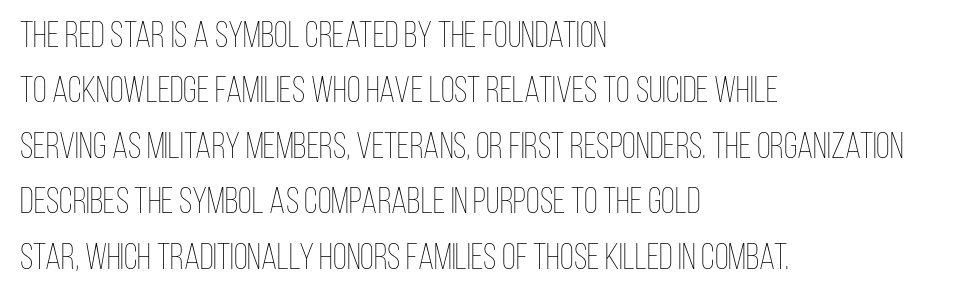
Italic? Not at all — the glyphs are vertical. This rendering leaves character spacing at its baseline value. The strokes are not fattened; the text isn't bold. Whoever set this chose a conventional vertical rhythm. The letters advance in unequal steps, a hallmark of proportional type. The string is rendered with underlining switched off.
